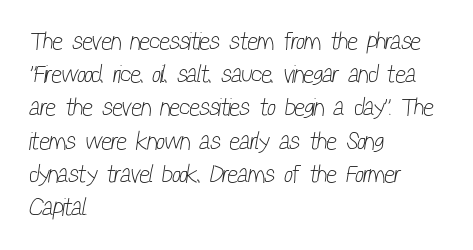
Q: Is the text bold? A: No.
Q: Is the text underlined? A: No.
Q: How is the paragraph aligned? A: Left-aligned.
Q: Is the spacing between letters normal or unusually wide? A: Normal.
Q: Is the spacing between lines tight, normal or loose? A: Normal.
